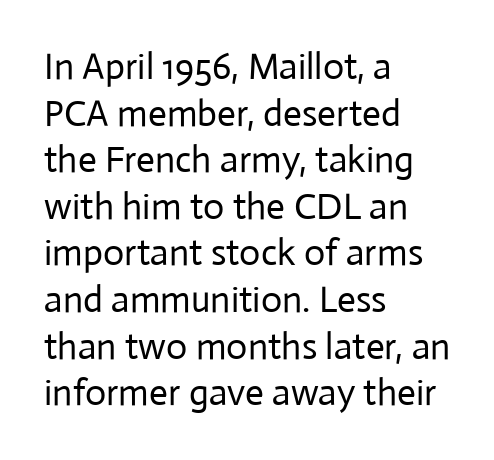
Q: Is the text bold? A: No.
Q: Is the text italic (slanted)? A: No, it is upright.
Q: Is the typeface a serif or a sans-serif typeface? A: Sans-serif.
Q: Is the text underlined? A: No.
Q: How is the paragraph aligned? A: Left-aligned.
Q: Is the spacing between letters normal or unusually wide? A: Normal.
Q: Is the spacing between lines tight, normal or loose? A: Normal.
Q: Width (condensed, normal, or wide)? A: Normal.
Q: Stroke contrast? A: Low.
Q: x-height? A: Medium.
Q: Monospaced? A: No.
